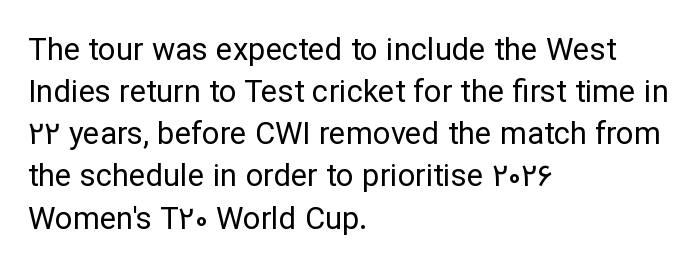
{"serif": "no", "italic": "no", "bold": "no", "weight": "regular", "width": "normal", "stroke_contrast": "low", "x_height": "medium", "monospaced": "no", "underline": "no", "align": "left", "line_spacing": "normal", "line_spacing_ratio": 1.36, "letter_spacing": "normal", "letter_spacing_em": 0.0, "glyph_px": 31}
